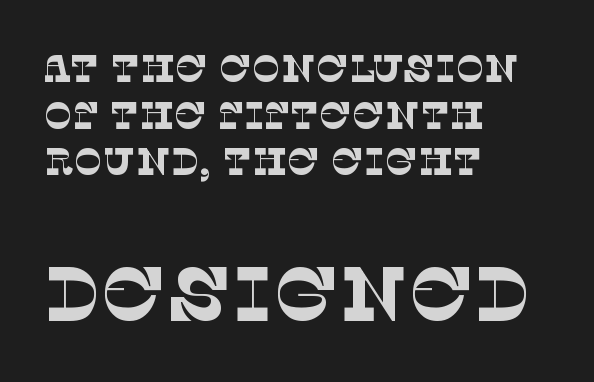
Q: Is the text bold? A: No.
Q: Is the typeface a serif or a sans-serif typeface? A: Serif.
Q: Is the text underlined? A: No.
Q: How is the paragraph aligned? A: Left-aligned.
Q: Is the spacing between letters normal or unusually wide? A: Normal.
Q: Which block of text is set in a larger size, the first (top) or the second (bottom)? A: The second (bottom) one.
Q: Width (condensed, normal, or wide)? A: Normal.
Q: Stroke contrast? A: Low.
Q: x-height? A: Large.
Q: Monospaced? A: No.
